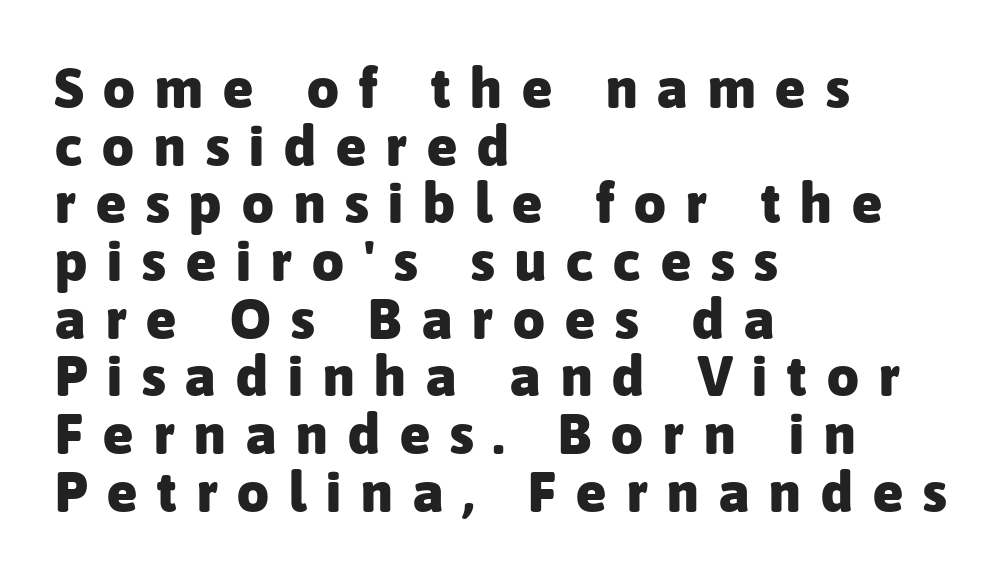
{"serif": "no", "italic": "no", "bold": "yes", "weight": "heavy", "width": "normal", "stroke_contrast": "low", "x_height": "medium", "monospaced": "no", "underline": "no", "align": "left", "line_spacing": "tight", "line_spacing_ratio": 1.03, "letter_spacing": "wide", "letter_spacing_em": 0.36, "glyph_px": 56}
